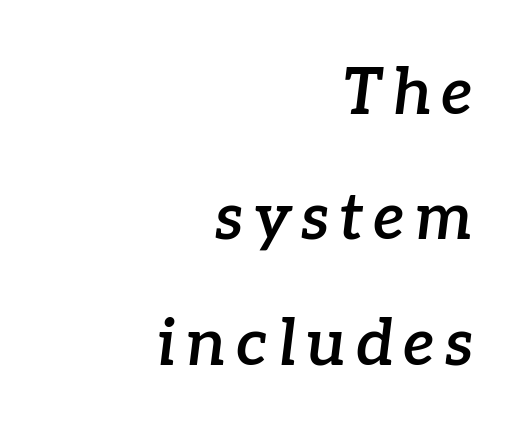
{"serif": "yes", "italic": "yes", "lean": "right", "slant_degrees": 7, "bold": "semi", "weight": "semibold", "width": "normal", "stroke_contrast": "low", "x_height": "medium", "monospaced": "no", "underline": "no", "align": "right", "line_spacing": "loose", "line_spacing_ratio": 1.93, "glyph_px": 65}
